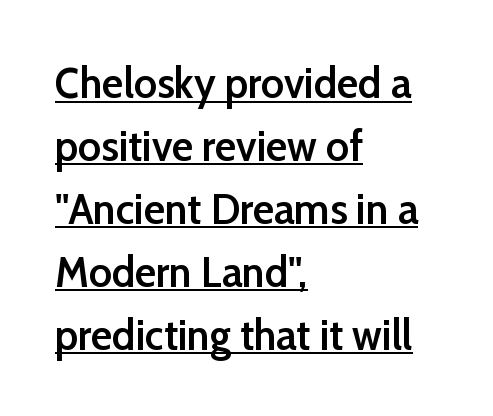
Looks like someone drew a line under every word here. I'd call this a sans setting — the letters go barefoot. Successive baselines arrive at the customary interval. Here the glyphs are tracked normally, forming tight word shapes.
